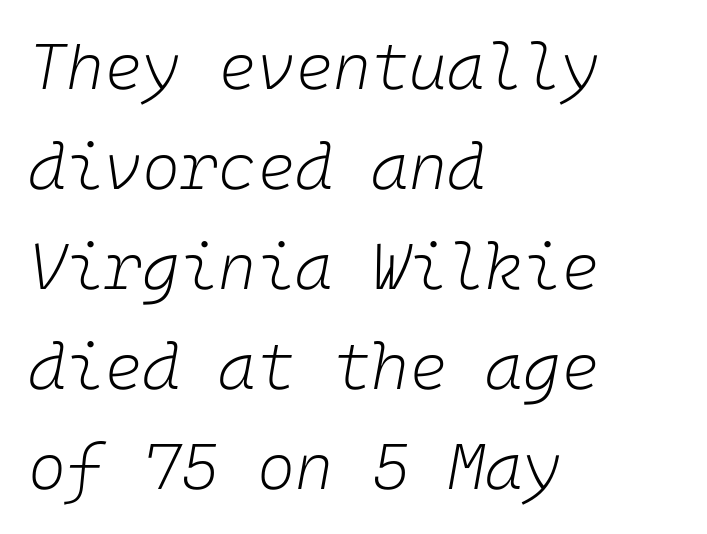
{"italic": "yes", "lean": "right", "slant_degrees": 10, "bold": "no", "weight": "light", "width": "normal", "stroke_contrast": "low", "x_height": "medium", "underline": "no", "align": "left", "line_spacing": "normal", "line_spacing_ratio": 1.54, "letter_spacing": "normal", "letter_spacing_em": 0.0, "glyph_px": 65}
